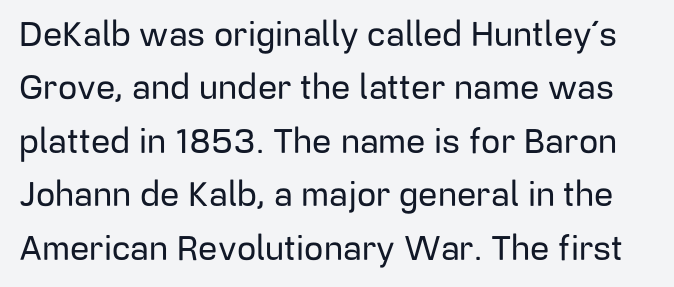
The image shows 34 px sans-serif type, upright; set normal line spacing (1.57x), normal letter spacing, not underlined; low stroke contrast and a medium x-height.
